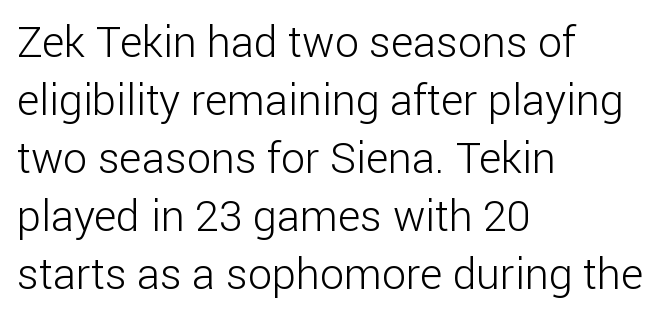
The image shows 43 px light sans-serif type, upright; set left-aligned, normal line spacing (1.35x), normal letter spacing, not underlined; low stroke contrast and a medium x-height.
